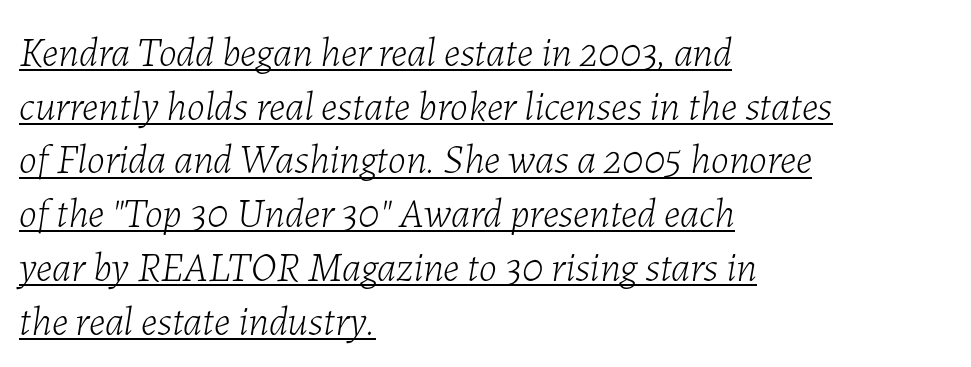
Q: Is the text bold? A: No.
Q: Is the text italic (slanted)? A: Yes, it leans right by about 7 degrees.
Q: Is the text underlined? A: Yes.
Q: How is the paragraph aligned? A: Left-aligned.
Q: Is the spacing between letters normal or unusually wide? A: Normal.
Q: Is the spacing between lines tight, normal or loose? A: Normal.
Q: Width (condensed, normal, or wide)? A: Normal.
Q: Stroke contrast? A: Low.
Q: x-height? A: Medium.
Q: Monospaced? A: No.
